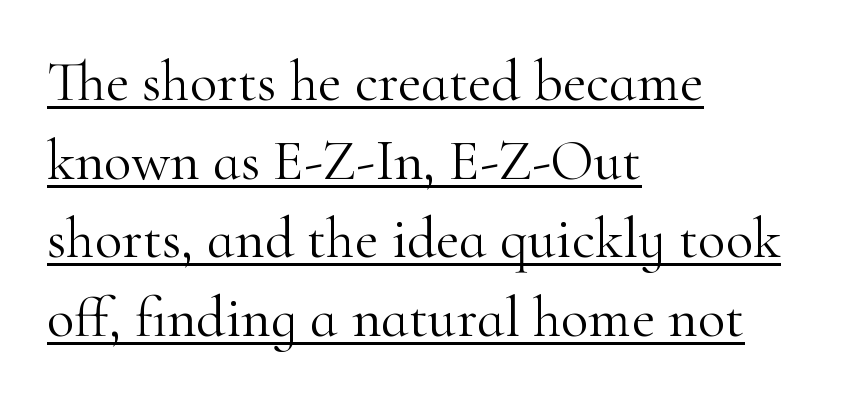
Students, observe the line beneath the letters — that is underlining. Compared with typical body copy, the letter spacing here is the same. Style check: upright. The paragraph shown leans on its left margin. Regarding serifs, this sample has them.
